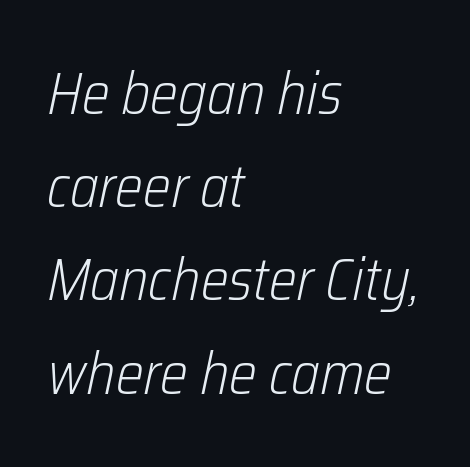
Q: Is the text bold? A: No.
Q: Is the text italic (slanted)? A: Yes, it leans right by about 12 degrees.
Q: Is the text underlined? A: No.
Q: How is the paragraph aligned? A: Left-aligned.
Q: Is the spacing between letters normal or unusually wide? A: Normal.
Q: Is the spacing between lines tight, normal or loose? A: Normal.
Q: Width (condensed, normal, or wide)? A: Condensed.
Q: Stroke contrast? A: Low.
Q: x-height? A: Medium.
Q: Monospaced? A: No.
